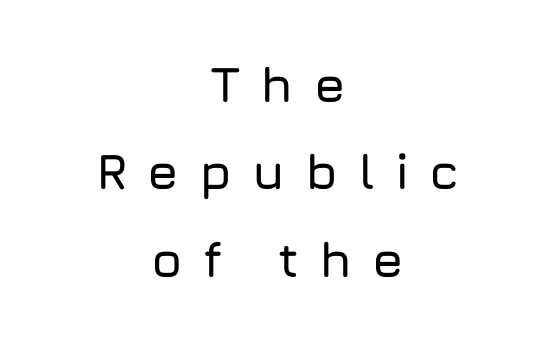
{"serif": "no", "italic": "no", "width": "normal", "stroke_contrast": "low", "x_height": "medium", "monospaced": "no", "underline": "no", "align": "center", "line_spacing_ratio": 1.75, "letter_spacing": "wide", "letter_spacing_em": 0.4, "glyph_px": 50}
